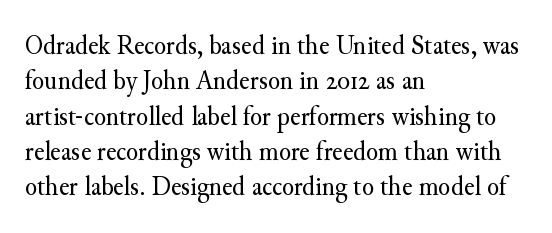
The image shows 28 px regular-weight serif type, upright; set left-aligned, normal line spacing (1.26x), normal letter spacing, not underlined; medium stroke contrast and a small x-height.
